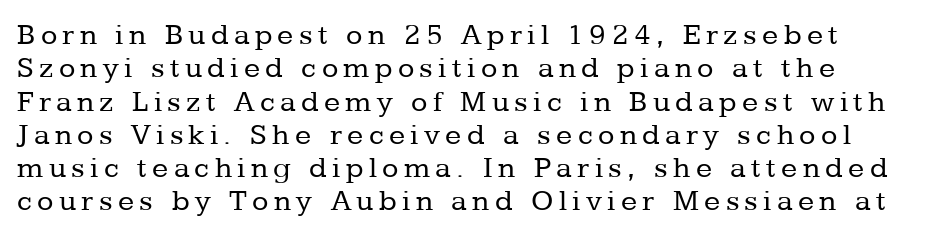
Q: Is the text bold? A: No.
Q: Is the text italic (slanted)? A: No, it is upright.
Q: Is the typeface a serif or a sans-serif typeface? A: Serif.
Q: Is the text underlined? A: No.
Q: How is the paragraph aligned? A: Left-aligned.
Q: Is the spacing between lines tight, normal or loose? A: Tight.
Q: Width (condensed, normal, or wide)? A: Normal.
Q: Stroke contrast? A: Low.
Q: x-height? A: Medium.
Q: Monospaced? A: No.
